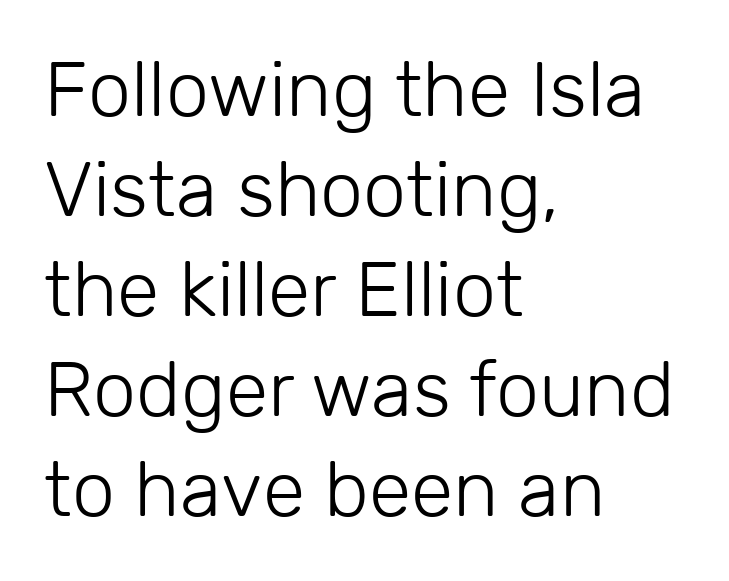
The image shows 77 px light sans-serif type, upright; set left-aligned, normal line spacing (1.3x), normal letter spacing, not underlined; low stroke contrast and a medium x-height.
